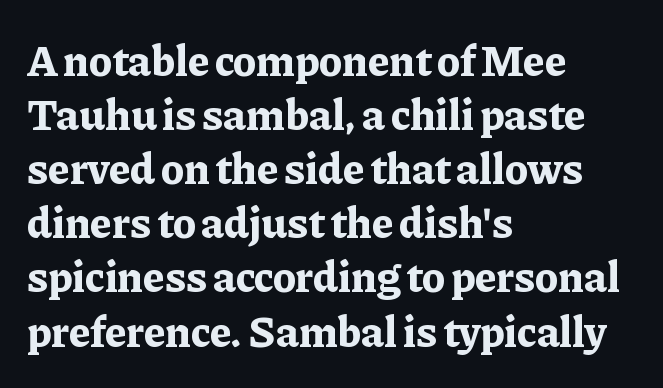
The rendering uses natural spacing where letterforms have individual widths. Honestly, the letter spacing is just normal — you wouldn't notice it. The paragraph shown leans on its left margin. The glyphs have the mass of a bold cut. The passage shown is typeset with a serif family. The space directly below the letters is spotless.
